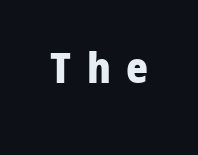
The image shows 42 px heavy sans-serif type, upright; set unusually wide letter spacing (+0.36 em), not underlined; low stroke contrast and a medium x-height.
